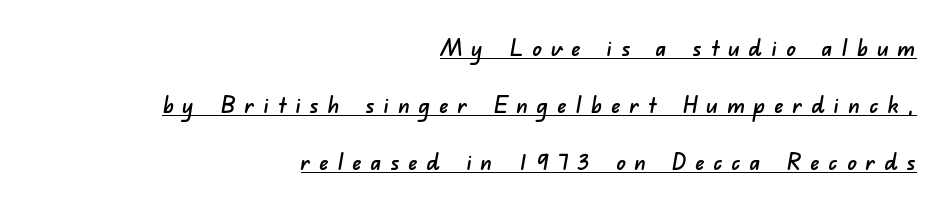
Descenders here cross a horizontal rule under the line. Substantial extra tracking has been applied to these lines. A student would call this right alignment; a typographer would say flush right, rag left. Interline gaps are noticeably wide in this sample.
